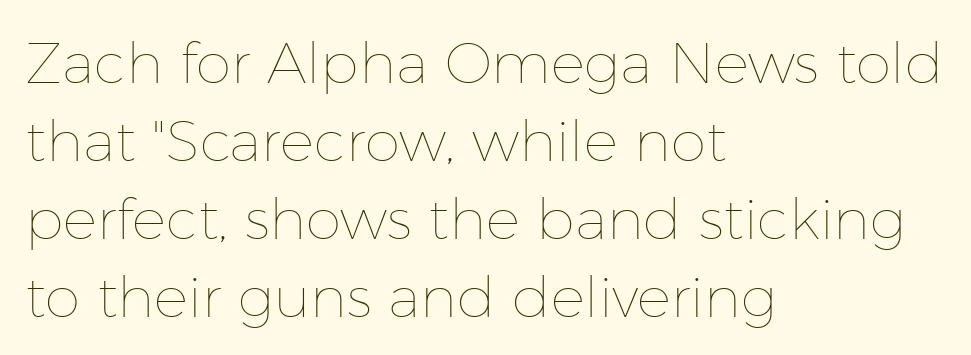
The compositor pushed each line to the left boundary. The cut favours lightness, reaching ordinary text weight at its darkest. In terms of leading, this rendering sits right in the middle. Character widths vary here, with narrow letters taking less room than wide ones. Only glyphs here, with clear space below each row. The line texture is even and compact thanks to regular tracking.
